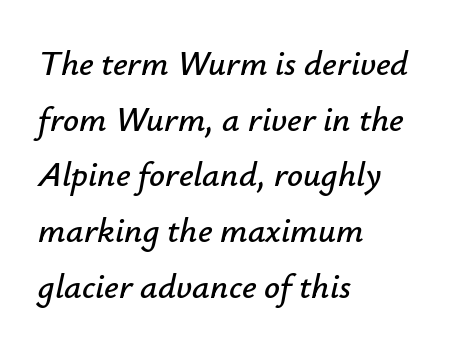
Q: Is the text italic (slanted)? A: Yes, it leans right by about 12 degrees.
Q: Is the text underlined? A: No.
Q: How is the paragraph aligned? A: Left-aligned.
Q: Is the spacing between letters normal or unusually wide? A: Normal.
Q: Is the spacing between lines tight, normal or loose? A: Normal.
Q: Width (condensed, normal, or wide)? A: Normal.
Q: Stroke contrast? A: Low.
Q: x-height? A: Small.
Q: Monospaced? A: No.
